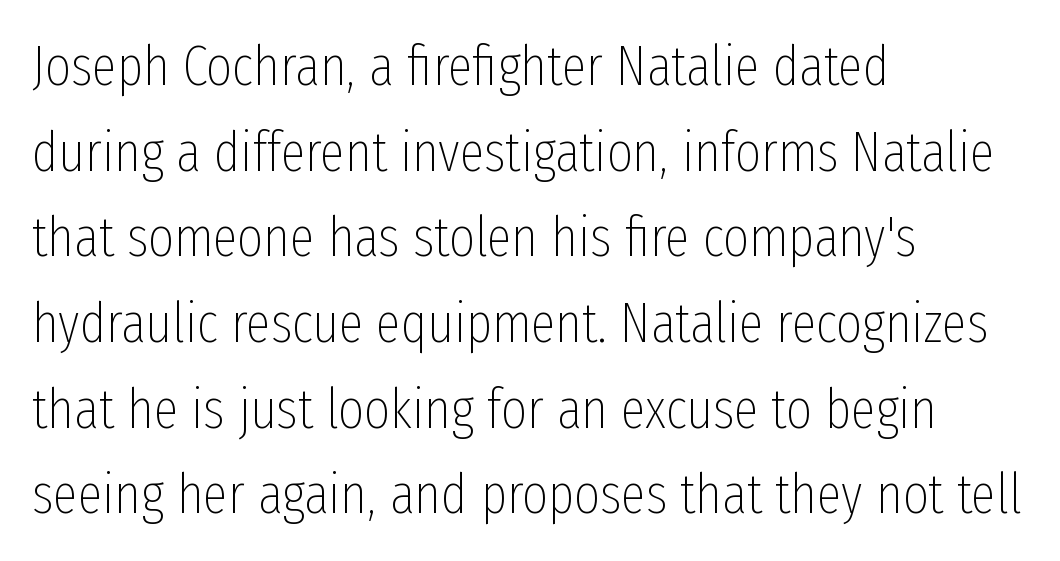
{"serif": "no", "italic": "no", "bold": "no", "weight": "thin", "width": "condensed", "stroke_contrast": "low", "x_height": "medium", "monospaced": "no", "underline": "no", "align": "left", "line_spacing": "normal", "line_spacing_ratio": 1.53, "letter_spacing": "normal", "letter_spacing_em": 0.0, "glyph_px": 56}
